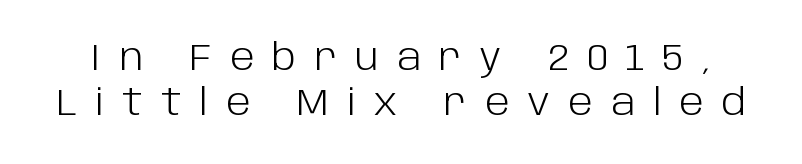
The image shows 37 px light sans-serif type, upright; set line spacing 1.21x, unusually wide letter spacing (+0.49 em), not underlined; low stroke contrast and a large x-height.
